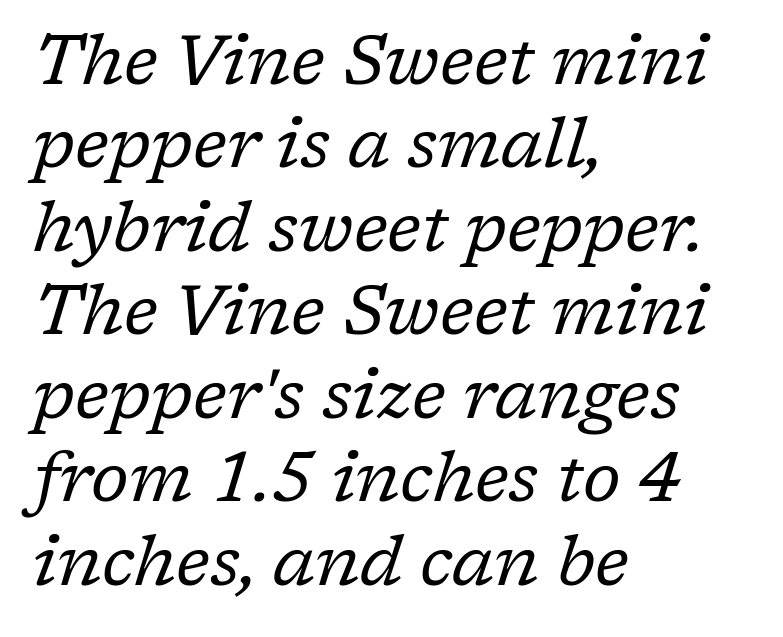
The image shows 69 px regular-weight serif type, italic (leaning right); set left-aligned, line spacing 1.21x, normal letter spacing, not underlined; low stroke contrast and a medium x-height.
